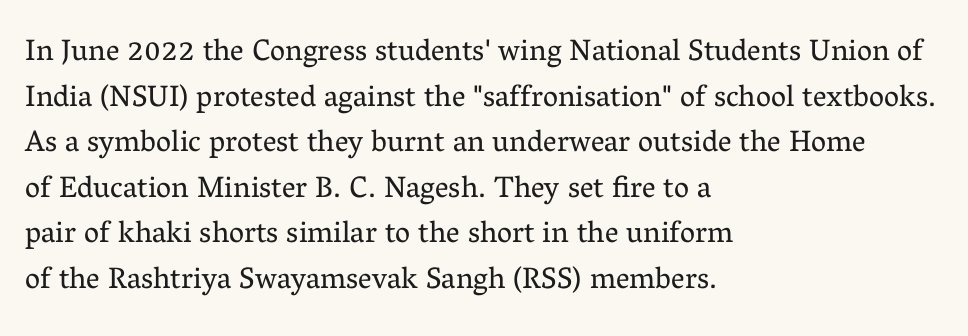
The image shows 30 px regular-weight serif type, upright; set left-aligned, normal line spacing (1.52x), normal letter spacing, not underlined; medium stroke contrast and a medium x-height.
